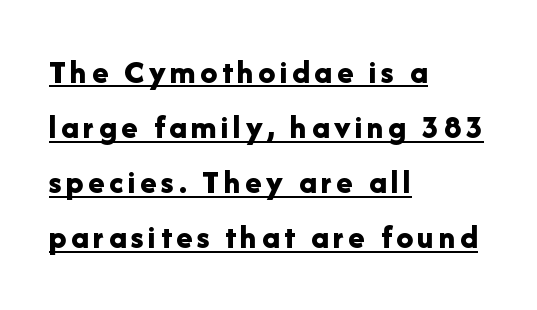
The image shows 34 px bold sans-serif type, upright; set left-aligned, normal line spacing (1.62x), underlined; low stroke contrast and a medium x-height.
